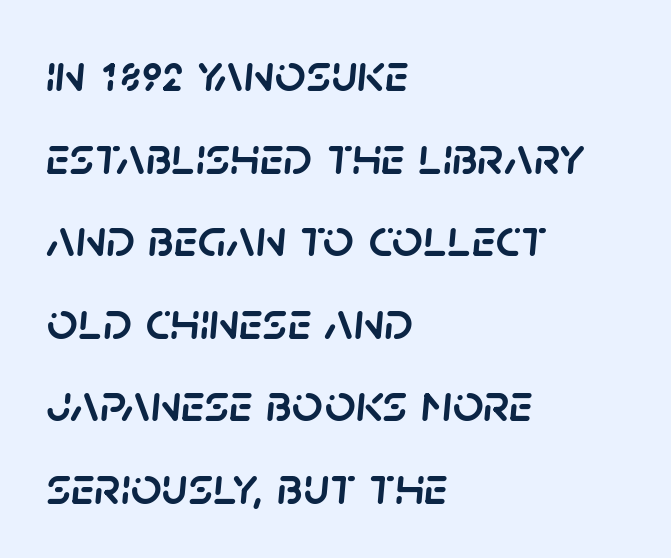
The image shows 54 px text type, italic (leaning right); set left-aligned, normal line spacing (1.53x), normal letter spacing, not underlined; low stroke contrast and a large x-height.
